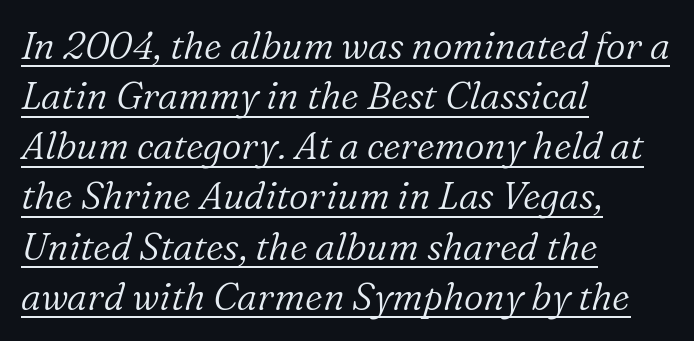
The image shows 38 px light serif type, italic (leaning right); set left-aligned, normal line spacing (1.32x), normal letter spacing, underlined; low stroke contrast and a medium x-height.
